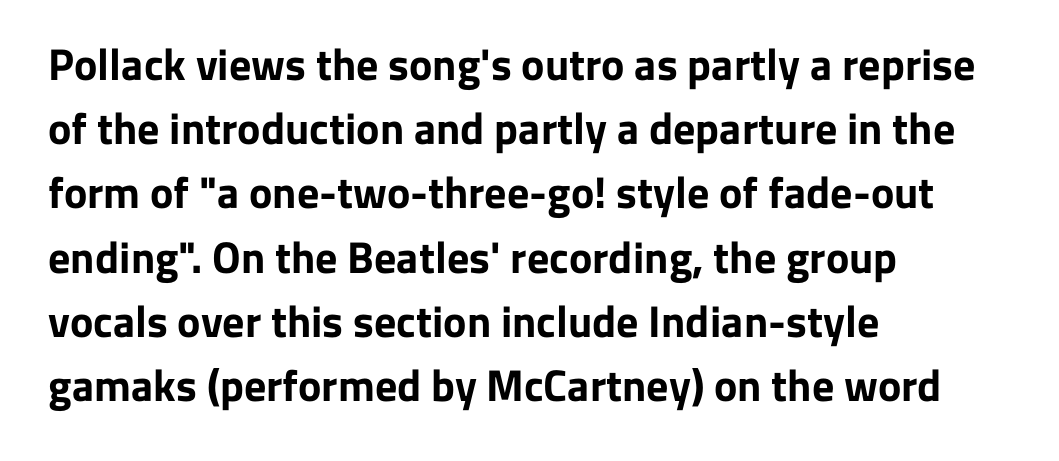
These lines carry a lot of weight — the face is fully bold. These lines sit exactly where default settings would place them. Type without underlining. This is roman type, the default non-slanted kind. Nothing sits at the stroke ends, so this counts as sans-serif. Line beginnings align vertically; line endings do not.
